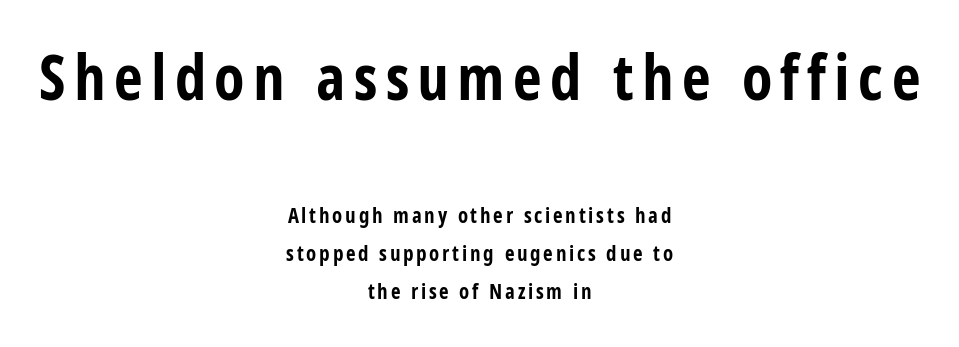
Regarding serifs, this sample does without them. The typesetting leans heavy: a genuine bold. The lettering holds an erect, upright posture throughout. The earlier block is typeset at a bigger size than the later block.
